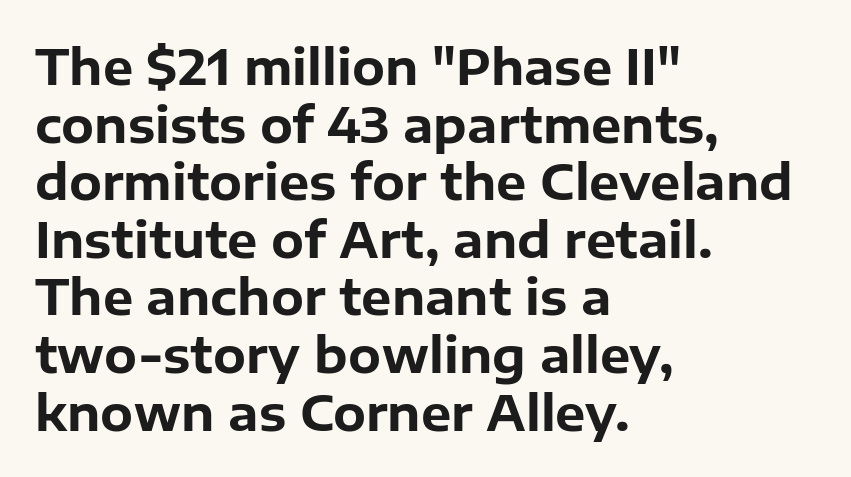
The image shows 48 px bold sans-serif type, upright; set left-aligned, line spacing 1.2x, normal letter spacing, not underlined; low stroke contrast and a medium x-height.
